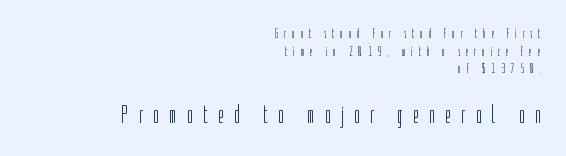
{"italic": "no", "bold": "no", "underline": "no", "align": "right", "line_spacing": "normal", "line_spacing_ratio": 1.26, "letter_spacing": "wide", "letter_spacing_em": 0.38, "larger_block": "second", "size_ratio": 1.86, "glyph_px": 26}
